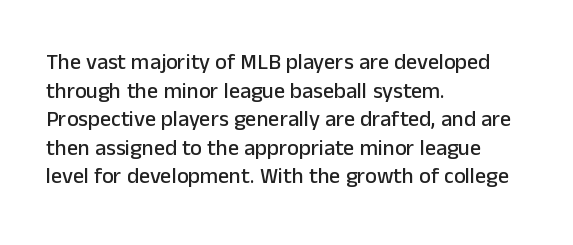
Q: Is the text italic (slanted)? A: No, it is upright.
Q: Is the text underlined? A: No.
Q: How is the paragraph aligned? A: Left-aligned.
Q: Is the spacing between letters normal or unusually wide? A: Normal.
Q: Is the spacing between lines tight, normal or loose? A: Normal.
